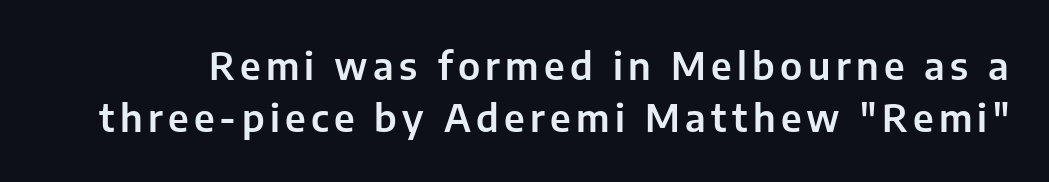
The image shows 38 px sans-serif type, upright; set normal line spacing (1.38x), not underlined; low stroke contrast and a medium x-height.
